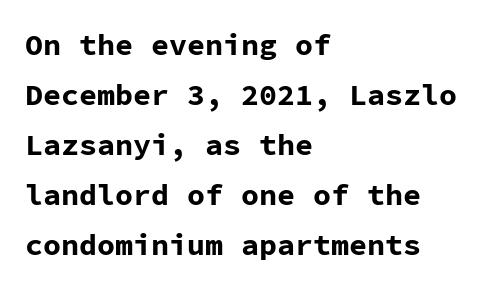
Q: Is the text bold? A: Yes.
Q: Is the text italic (slanted)? A: No, it is upright.
Q: Is the typeface a serif or a sans-serif typeface? A: Sans-serif.
Q: Is the text underlined? A: No.
Q: How is the paragraph aligned? A: Left-aligned.
Q: Is the spacing between letters normal or unusually wide? A: Normal.
Q: Is the spacing between lines tight, normal or loose? A: Normal.
Q: Width (condensed, normal, or wide)? A: Normal.
Q: Stroke contrast? A: Low.
Q: x-height? A: Medium.
Q: Monospaced? A: Yes.
